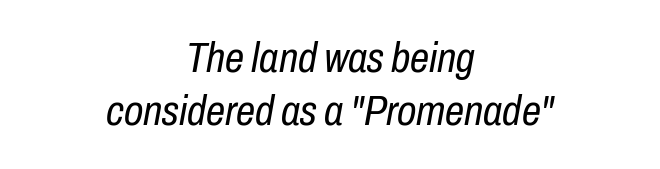
Q: Is the text bold? A: No.
Q: Is the text italic (slanted)? A: Yes, it leans right by about 10 degrees.
Q: Is the text underlined? A: No.
Q: How is the paragraph aligned? A: Centered.
Q: Is the spacing between letters normal or unusually wide? A: Normal.
Q: Width (condensed, normal, or wide)? A: Condensed.
Q: Stroke contrast? A: Low.
Q: x-height? A: Medium.
Q: Monospaced? A: No.
